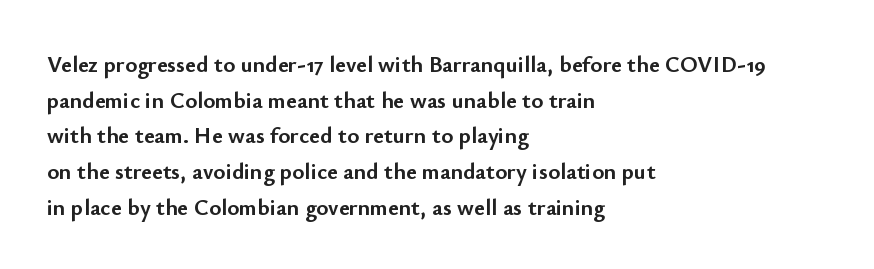
Is the block centered? No — it sits flush against the left margin. A full-strength bold gives these letters their thick strokes. The zone under the glyphs is completely vacant. This sample uses an upright cut, with every glyph sitting square on the baseline. The passage shown has conventional tracking throughout. The line-height multiplier appears to be the usual default.
